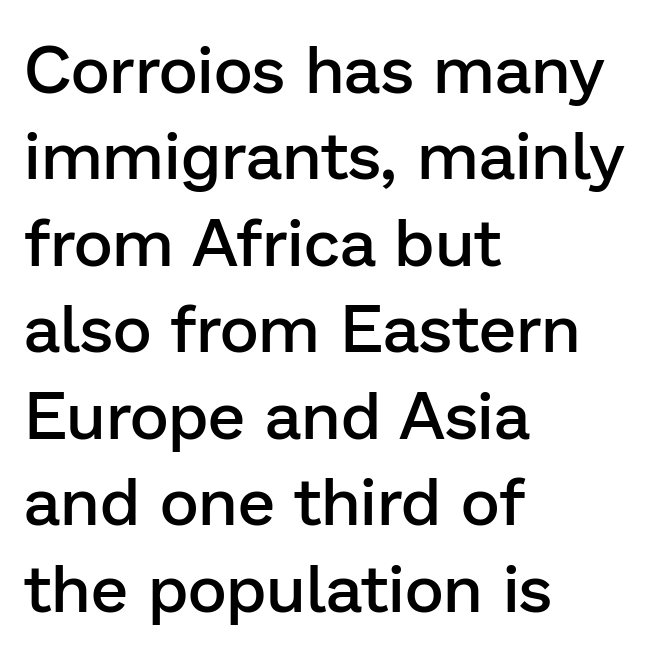
{"serif": "no", "italic": "no", "bold": "semi", "weight": "semibold", "width": "normal", "stroke_contrast": "low", "x_height": "medium", "monospaced": "no", "underline": "no", "align": "left", "line_spacing": "normal", "line_spacing_ratio": 1.29, "letter_spacing": "normal", "letter_spacing_em": 0.0, "glyph_px": 67}
